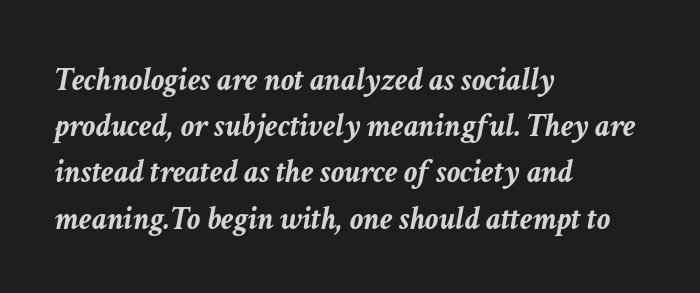
The zone under the glyphs is completely vacant. The letters advance in unequal steps, a hallmark of proportional type. The face used here has the dense, thick strokes of a bold. Notice how the stems are inclined rather than vertical — that's the hallmark of italics. Quick note: interline space is typical.
